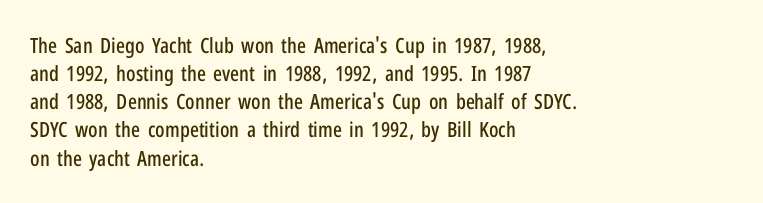
The image shows 21 px text type, upright; set left-aligned, normal line spacing (1.34x), normal letter spacing, not underlined.
